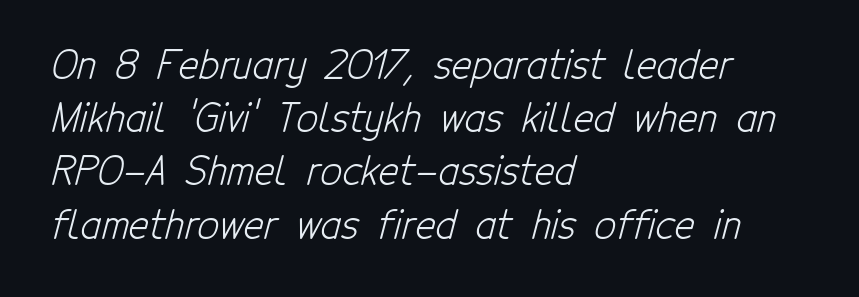
The image shows 38 px light, condensed sans-serif type; set left-aligned, normal line spacing (1.4x), normal letter spacing, not underlined; low stroke contrast and a medium x-height.
